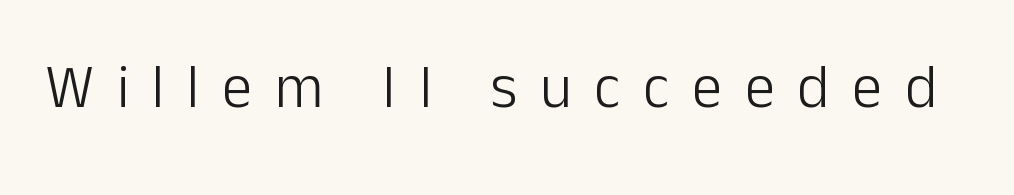
Q: Is the text bold? A: No.
Q: Is the text italic (slanted)? A: No, it is upright.
Q: Is the typeface a serif or a sans-serif typeface? A: Sans-serif.
Q: Is the text underlined? A: No.
Q: Is the spacing between letters normal or unusually wide? A: Unusually wide.
Q: Width (condensed, normal, or wide)? A: Normal.
Q: Stroke contrast? A: Low.
Q: x-height? A: Medium.
Q: Monospaced? A: No.
